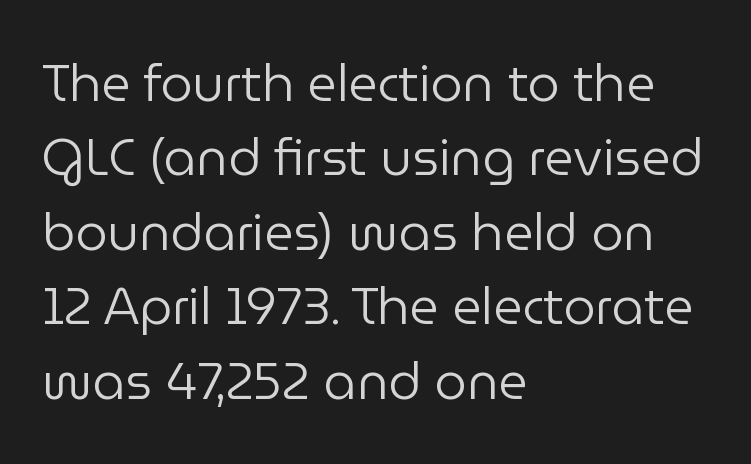
Q: Is the text bold? A: No.
Q: Is the text italic (slanted)? A: No, it is upright.
Q: Is the typeface a serif or a sans-serif typeface? A: Sans-serif.
Q: Is the text underlined? A: No.
Q: How is the paragraph aligned? A: Left-aligned.
Q: Is the spacing between letters normal or unusually wide? A: Normal.
Q: Is the spacing between lines tight, normal or loose? A: Normal.
Q: Width (condensed, normal, or wide)? A: Normal.
Q: Stroke contrast? A: Low.
Q: x-height? A: Medium.
Q: Monospaced? A: No.
